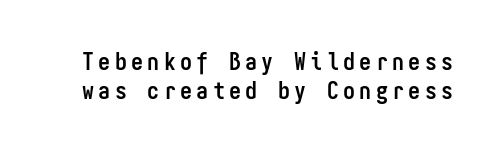
Bare-footed words on every line. The lettering stays uniformly vertical, giving the passage a roman look. Notice how thick the strokes are: this is what a full bold looks like.
